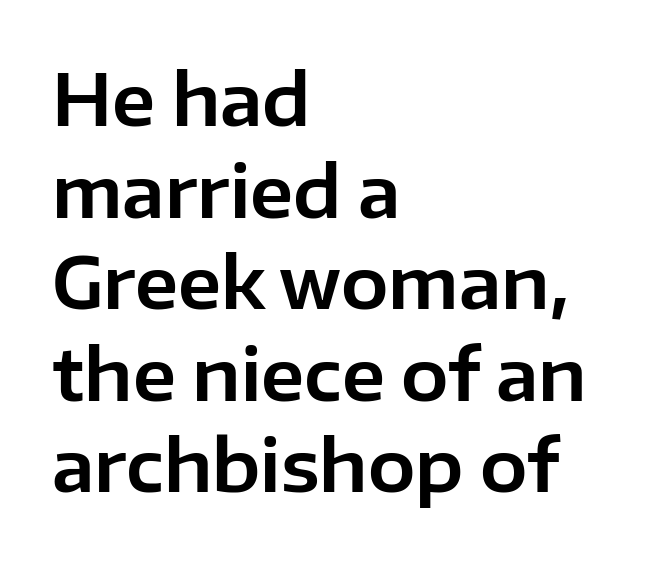
Q: Is the text italic (slanted)? A: No, it is upright.
Q: Is the typeface a serif or a sans-serif typeface? A: Sans-serif.
Q: Is the text underlined? A: No.
Q: How is the paragraph aligned? A: Left-aligned.
Q: Is the spacing between letters normal or unusually wide? A: Normal.
Q: Is the spacing between lines tight, normal or loose? A: Normal.
Q: Width (condensed, normal, or wide)? A: Normal.
Q: Stroke contrast? A: Low.
Q: x-height? A: Medium.
Q: Monospaced? A: No.
